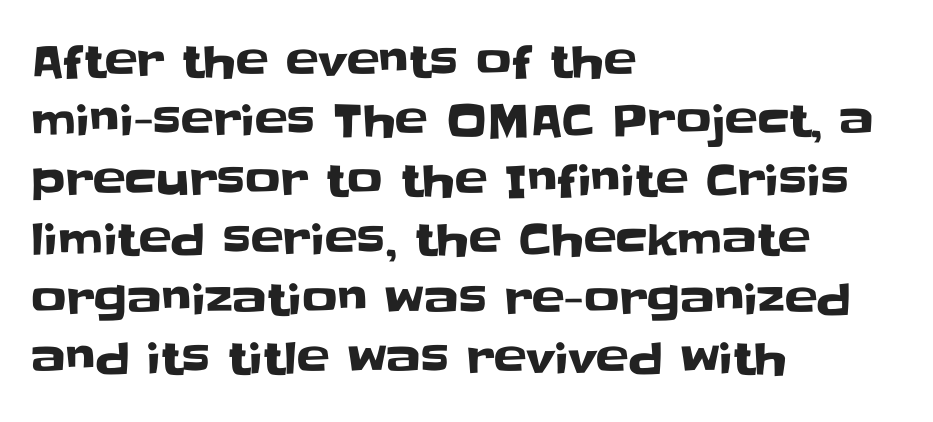
Q: Is the text italic (slanted)? A: No, it is upright.
Q: Is the typeface a serif or a sans-serif typeface? A: Sans-serif.
Q: Is the text underlined? A: No.
Q: How is the paragraph aligned? A: Left-aligned.
Q: Is the spacing between letters normal or unusually wide? A: Normal.
Q: Is the spacing between lines tight, normal or loose? A: Normal.
Q: Width (condensed, normal, or wide)? A: Normal.
Q: Stroke contrast? A: Low.
Q: x-height? A: Large.
Q: Monospaced? A: No.
